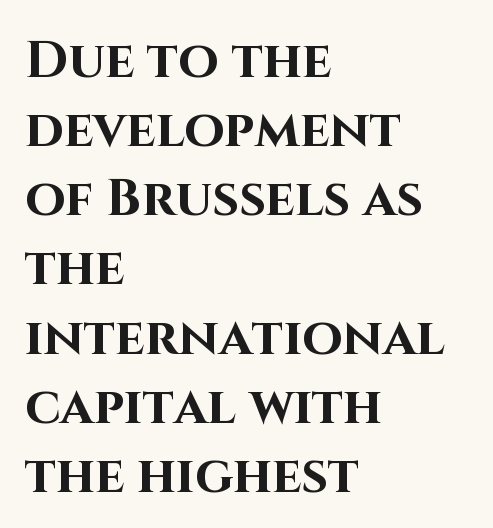
Q: Is the text bold? A: Yes.
Q: Is the text italic (slanted)? A: No, it is upright.
Q: Is the typeface a serif or a sans-serif typeface? A: Sans-serif.
Q: Is the text underlined? A: No.
Q: How is the paragraph aligned? A: Left-aligned.
Q: Is the spacing between letters normal or unusually wide? A: Normal.
Q: Is the spacing between lines tight, normal or loose? A: Normal.
Q: Width (condensed, normal, or wide)? A: Normal.
Q: Stroke contrast? A: High.
Q: x-height? A: Large.
Q: Monospaced? A: No.
